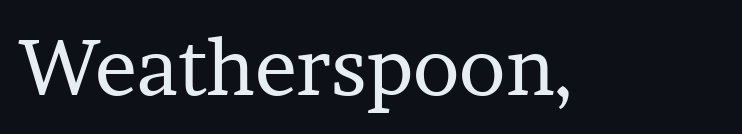
Q: Is the text bold? A: No.
Q: Is the text italic (slanted)? A: No, it is upright.
Q: Is the typeface a serif or a sans-serif typeface? A: Serif.
Q: Is the text underlined? A: No.
Q: Is the spacing between letters normal or unusually wide? A: Normal.
Q: Width (condensed, normal, or wide)? A: Normal.
Q: Stroke contrast? A: Low.
Q: x-height? A: Medium.
Q: Monospaced? A: No.
